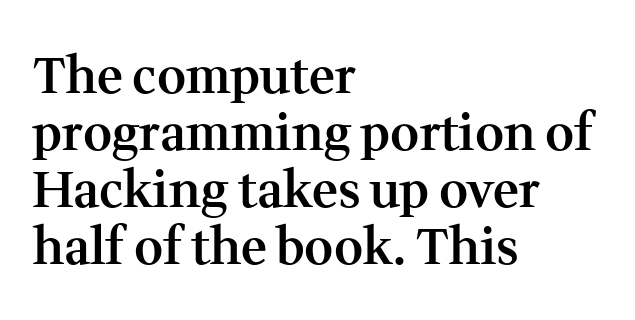
Vertical spacing — tight. In terms of letterform style, serifs are clearly present. Each letter keeps its own natural width here, so spacing adapts to shape. Semibold letterforms, between regular and bold. This rendering uses left alignment, leaving the right contour irregular.
